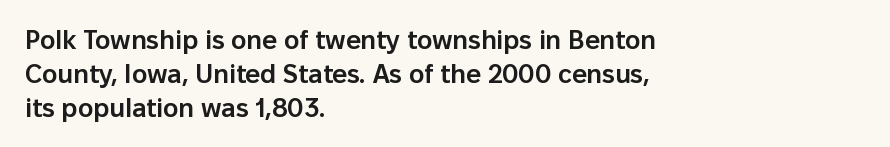
Q: Is the text bold? A: Semi-bold.
Q: Is the text italic (slanted)? A: No, it is upright.
Q: Is the text underlined? A: No.
Q: How is the paragraph aligned? A: Left-aligned.
Q: Is the spacing between letters normal or unusually wide? A: Normal.
Q: Is the spacing between lines tight, normal or loose? A: Normal.
